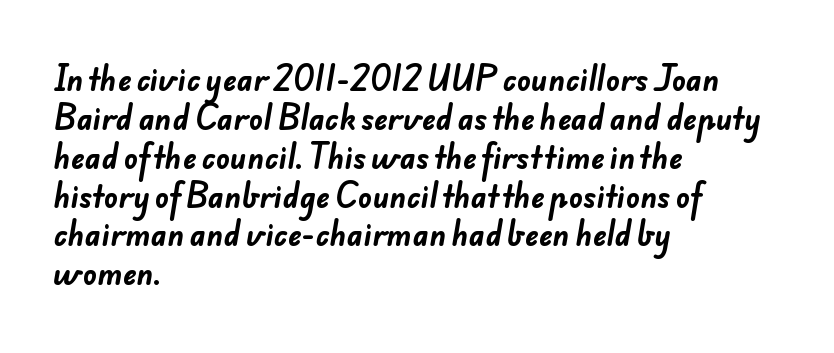
The image shows 29 px bold sans-serif type; set left-aligned, normal line spacing (1.34x), normal letter spacing, not underlined; low stroke contrast and a small x-height.
